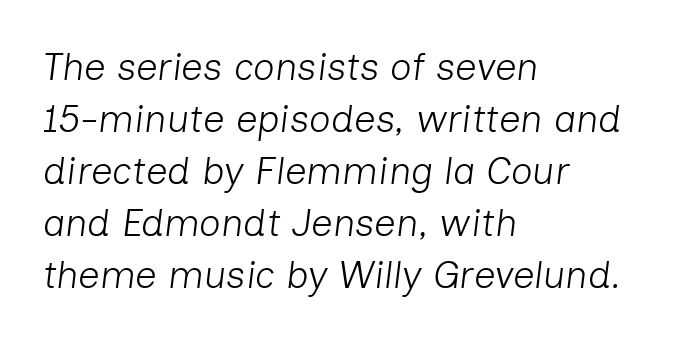
An italicized treatment has been applied to the whole sample. Caption: standard tracking, unaltered. Stems and bowls with no extra thickness — not bold. All the whitespace from short lines collects on the right.
